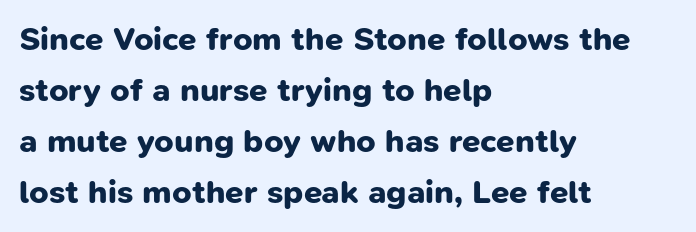
{"serif": "no", "bold": "yes", "weight": "bold", "width": "normal", "stroke_contrast": "low", "x_height": "medium", "monospaced": "no", "underline": "no", "align": "left", "line_spacing": "normal", "line_spacing_ratio": 1.55, "letter_spacing": "normal", "letter_spacing_em": 0.0, "glyph_px": 33}
